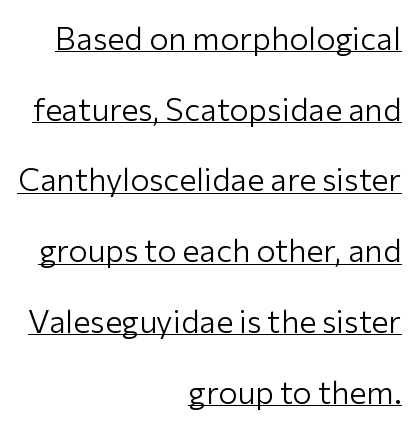
{"serif": "no", "italic": "no", "bold": "no", "weight": "light", "width": "normal", "stroke_contrast": "low", "x_height": "medium", "monospaced": "no", "underline": "yes", "align": "right", "line_spacing": "loose", "line_spacing_ratio": 2.21, "letter_spacing": "normal", "letter_spacing_em": 0.0, "glyph_px": 32}
